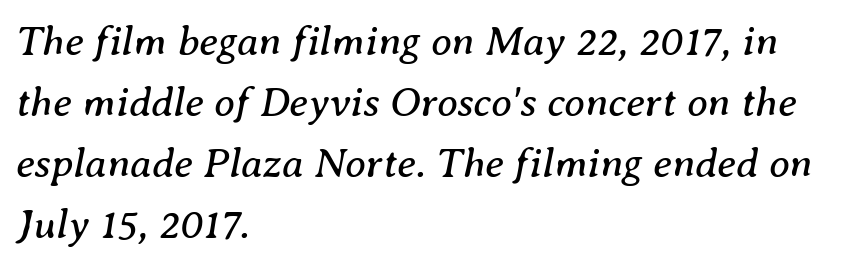
Characters are canted at an angle relative to the baseline's perpendicular. This sample uses a serif face. Letters have the restrained weight of plain body copy at most. Baseline-to-baseline distance is the conventional proportion of letter height. Nothing unusual about the tracking: characters are spaced as the font intends. You could not count columns in this text — the font is proportionally spaced.
